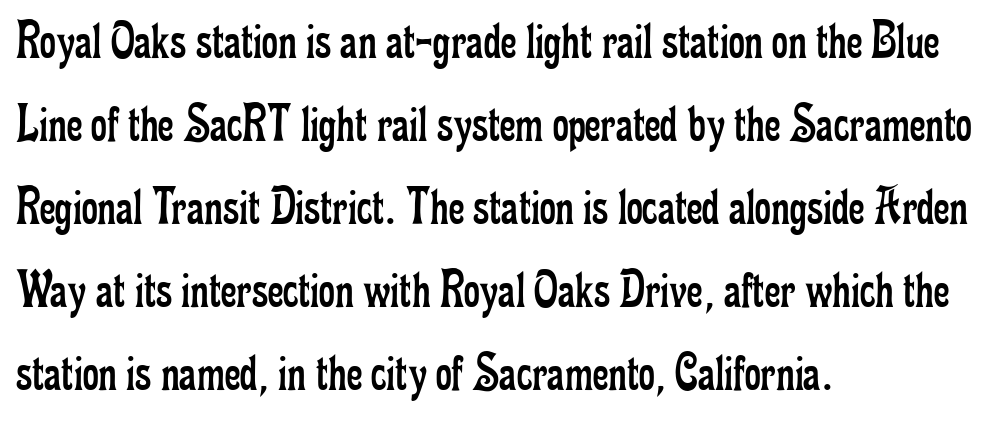
Q: Is the text bold? A: No.
Q: Is the text italic (slanted)? A: No, it is upright.
Q: Is the typeface a serif or a sans-serif typeface? A: Serif.
Q: Is the text underlined? A: No.
Q: How is the paragraph aligned? A: Left-aligned.
Q: Is the spacing between letters normal or unusually wide? A: Normal.
Q: Is the spacing between lines tight, normal or loose? A: Normal.
Q: Width (condensed, normal, or wide)? A: Condensed.
Q: Stroke contrast? A: Low.
Q: x-height? A: Small.
Q: Monospaced? A: No.
